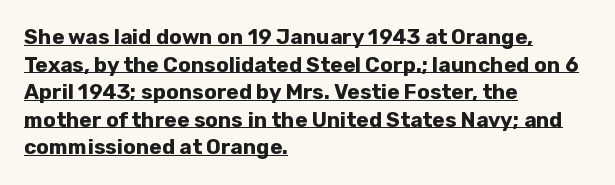
The image shows 21 px bold type, upright; set left-aligned, normal line spacing (1.31x), normal letter spacing, underlined.
